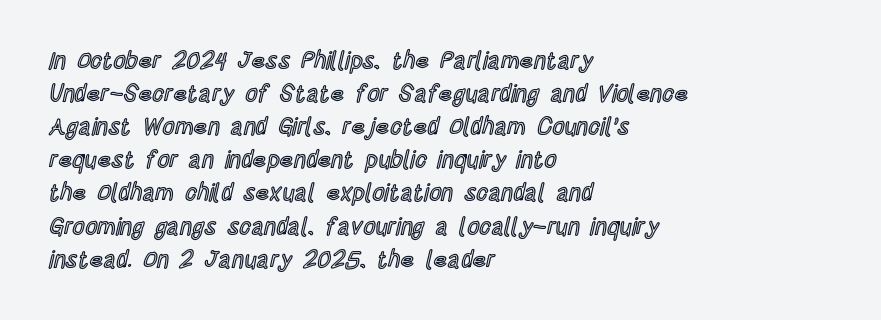
{"underline": "no", "align": "left", "line_spacing": "normal", "line_spacing_ratio": 1.38, "letter_spacing": "normal", "letter_spacing_em": 0.0, "glyph_px": 24}
